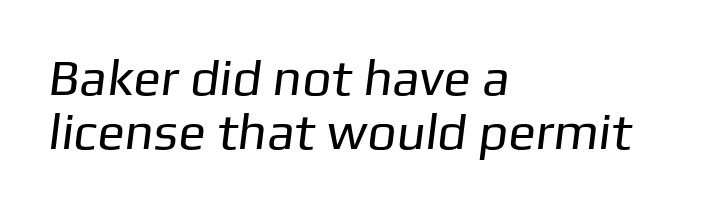
Q: Is the text bold? A: No.
Q: Is the typeface a serif or a sans-serif typeface? A: Sans-serif.
Q: Is the text underlined? A: No.
Q: How is the paragraph aligned? A: Left-aligned.
Q: Is the spacing between letters normal or unusually wide? A: Normal.
Q: Is the spacing between lines tight, normal or loose? A: Tight.
Q: Width (condensed, normal, or wide)? A: Normal.
Q: Stroke contrast? A: Low.
Q: x-height? A: Medium.
Q: Monospaced? A: No.
